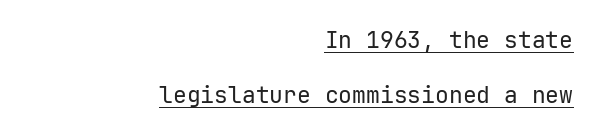
Q: Is the text bold? A: No.
Q: Is the text italic (slanted)? A: No, it is upright.
Q: Is the text underlined? A: Yes.
Q: How is the paragraph aligned? A: Right-aligned.
Q: Is the spacing between letters normal or unusually wide? A: Normal.
Q: Is the spacing between lines tight, normal or loose? A: Loose.
